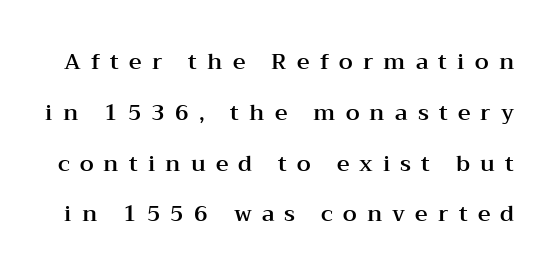
{"italic": "no", "underline": "no", "line_spacing": "loose", "line_spacing_ratio": 2.31, "letter_spacing": "wide", "letter_spacing_em": 0.46, "glyph_px": 22}
